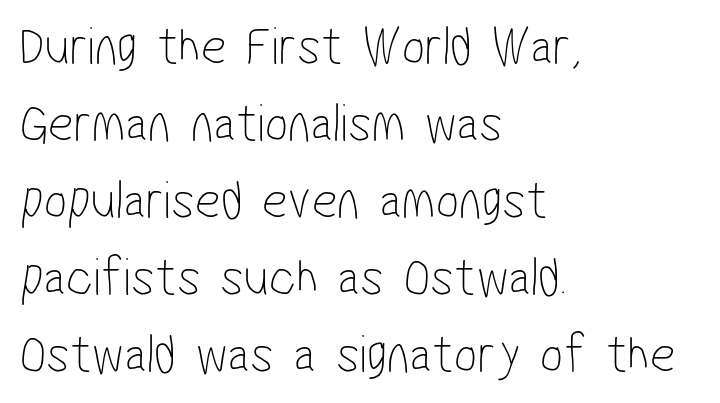
The image shows 55 px thin, condensed sans-serif type; set left-aligned, normal line spacing (1.4x), normal letter spacing, not underlined; low stroke contrast and a medium x-height.
